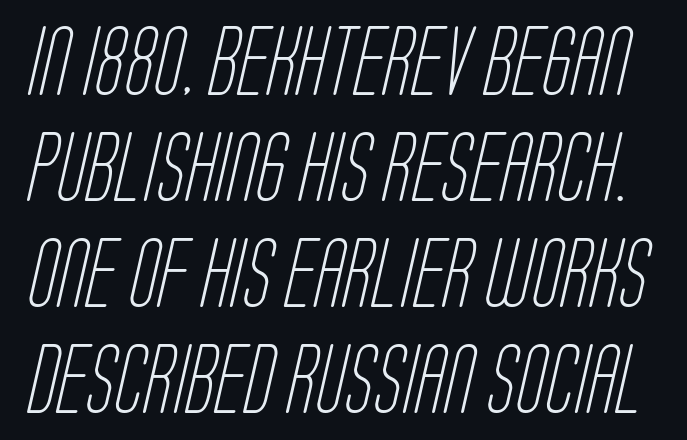
Each row of text sits above clean, open space. No feet cap the strokes, marking this as sans-serif type. Stroke mass is kept to a normal reading level or below. This sample uses plain, unmodified letter spacing. Line spacing here is normal. Spacing verdict: proportional, widths tailored to each character.
